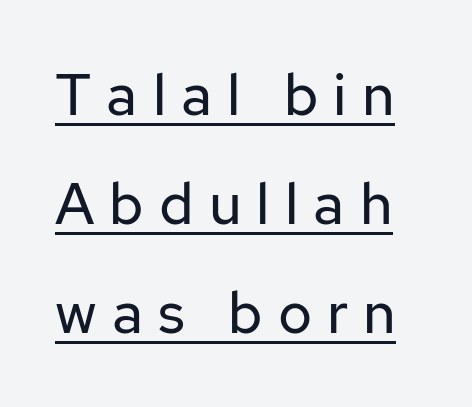
Q: Is the text bold? A: No.
Q: Is the text italic (slanted)? A: No, it is upright.
Q: Is the typeface a serif or a sans-serif typeface? A: Sans-serif.
Q: Is the text underlined? A: Yes.
Q: Is the spacing between letters normal or unusually wide? A: Unusually wide.
Q: Width (condensed, normal, or wide)? A: Normal.
Q: Stroke contrast? A: Low.
Q: x-height? A: Medium.
Q: Monospaced? A: No.
